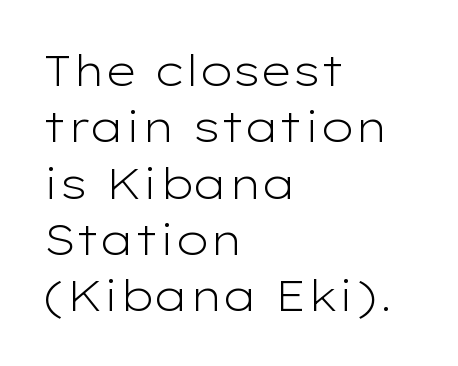
{"serif": "no", "italic": "no", "bold": "no", "weight": "light", "width": "wide", "stroke_contrast": "low", "x_height": "medium", "monospaced": "no", "underline": "no", "align": "left", "line_spacing": "normal", "line_spacing_ratio": 1.31, "letter_spacing": "normal", "letter_spacing_em": 0.0, "glyph_px": 43}
